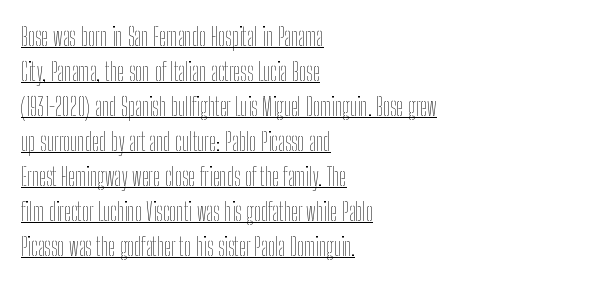
{"italic": "no", "bold": "no", "underline": "yes", "align": "left", "line_spacing": "normal", "line_spacing_ratio": 1.4, "letter_spacing": "normal", "letter_spacing_em": 0.0, "glyph_px": 25}
